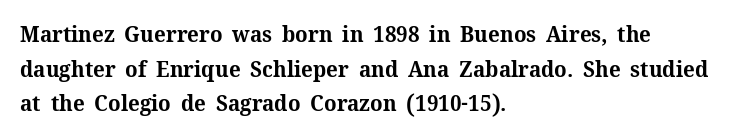
The image shows 22 px bold type, upright; set left-aligned, normal line spacing (1.57x), normal letter spacing, not underlined.
